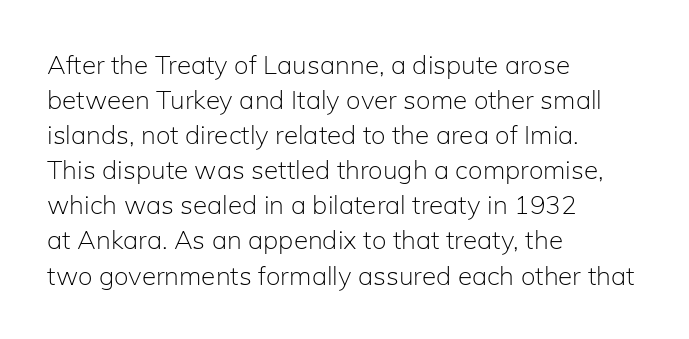
Q: Is the text bold? A: No.
Q: Is the text italic (slanted)? A: No, it is upright.
Q: Is the text underlined? A: No.
Q: How is the paragraph aligned? A: Left-aligned.
Q: Is the spacing between letters normal or unusually wide? A: Normal.
Q: Is the spacing between lines tight, normal or loose? A: Normal.
